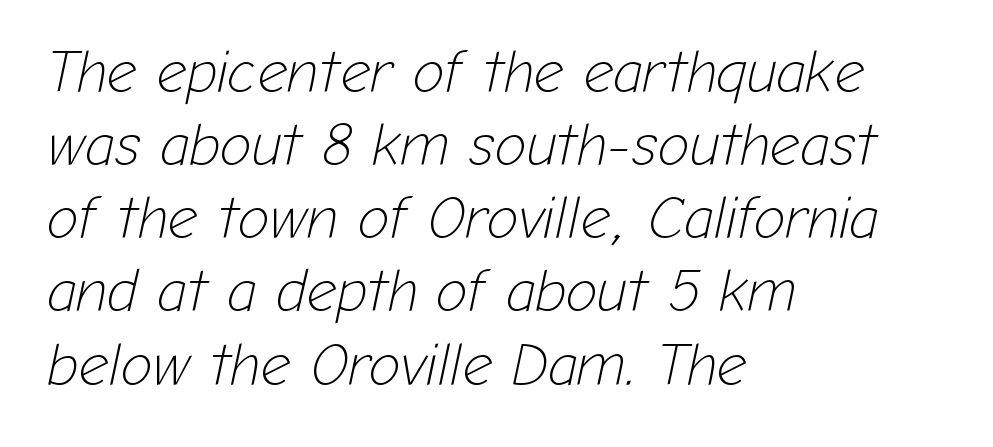
Q: Is the text bold? A: No.
Q: Is the text italic (slanted)? A: Yes, it leans right by about 12 degrees.
Q: Is the text underlined? A: No.
Q: How is the paragraph aligned? A: Left-aligned.
Q: Is the spacing between letters normal or unusually wide? A: Normal.
Q: Width (condensed, normal, or wide)? A: Normal.
Q: Stroke contrast? A: Low.
Q: x-height? A: Medium.
Q: Monospaced? A: No.
